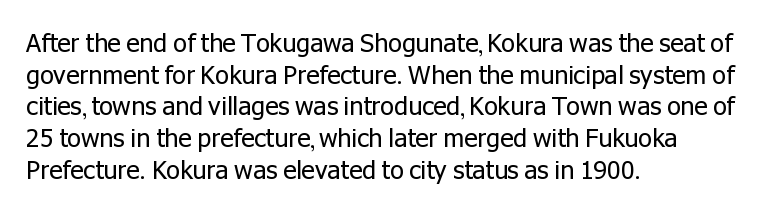
Q: Is the text bold? A: No.
Q: Is the text italic (slanted)? A: No, it is upright.
Q: Is the text underlined? A: No.
Q: How is the paragraph aligned? A: Left-aligned.
Q: Is the spacing between letters normal or unusually wide? A: Normal.
Q: Is the spacing between lines tight, normal or loose? A: Normal.
